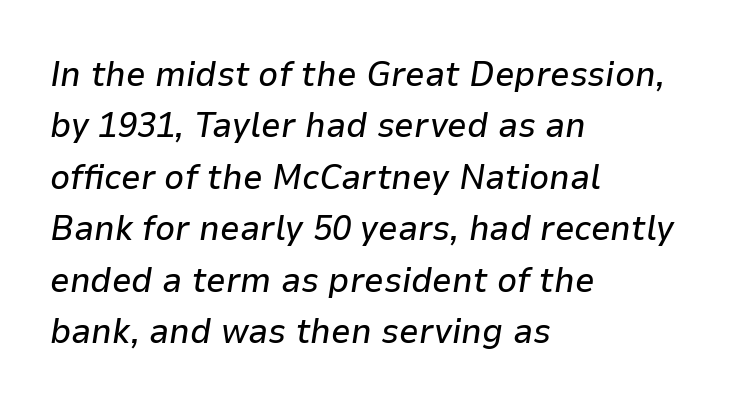
{"italic": "yes", "lean": "right", "slant_degrees": 9, "width": "normal", "stroke_contrast": "low", "x_height": "medium", "monospaced": "no", "underline": "no", "align": "left", "line_spacing": "normal", "line_spacing_ratio": 1.47, "letter_spacing": "normal", "letter_spacing_em": 0.0, "glyph_px": 35}
